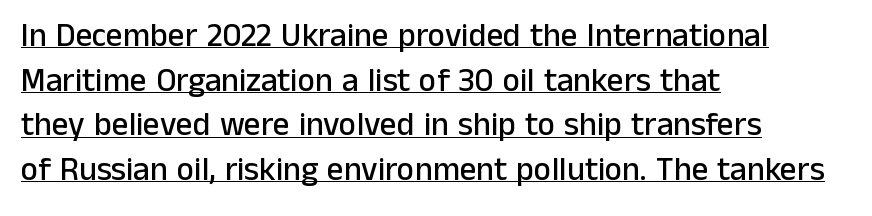
Nothing sits at the stroke ends, so this counts as sans-serif. Regarding leading, the lines here are spaced in the standard way. A classic flush-left, rag-right setting is used for this passage. The passage shown is typed in a proportional face where columns would drift.
